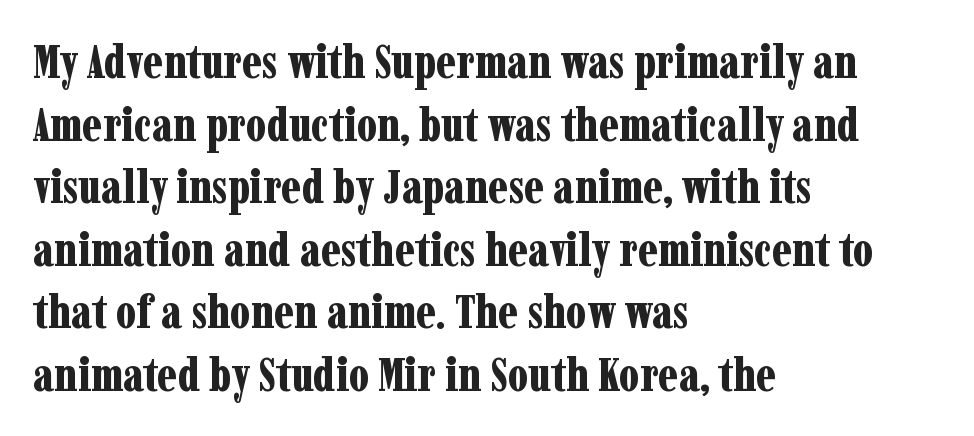
{"serif": "yes", "italic": "no", "bold": "yes", "weight": "bold", "width": "condensed", "stroke_contrast": "low", "x_height": "medium", "monospaced": "no", "underline": "no", "align": "left", "line_spacing": "normal", "line_spacing_ratio": 1.33, "letter_spacing": "normal", "letter_spacing_em": 0.0, "glyph_px": 47}
